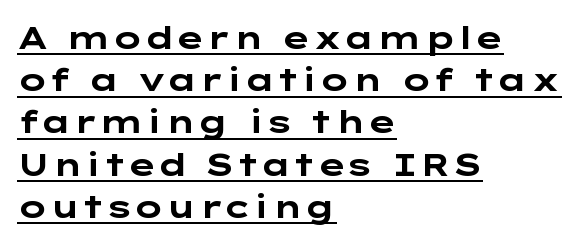
{"serif": "no", "italic": "no", "bold": "yes", "weight": "bold", "width": "wide", "stroke_contrast": "low", "x_height": "medium", "underline": "yes", "align": "left", "line_spacing": "normal", "line_spacing_ratio": 1.32, "letter_spacing": "normal", "letter_spacing_em": 0.0, "glyph_px": 32}
